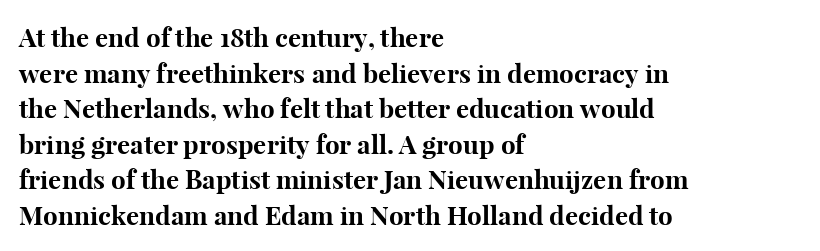
Descenders are the only things crossing below the line. Weight: bold. The tracking reads as untouched default to a designer's eye. A typesetter would mark this as roman, not italic.
